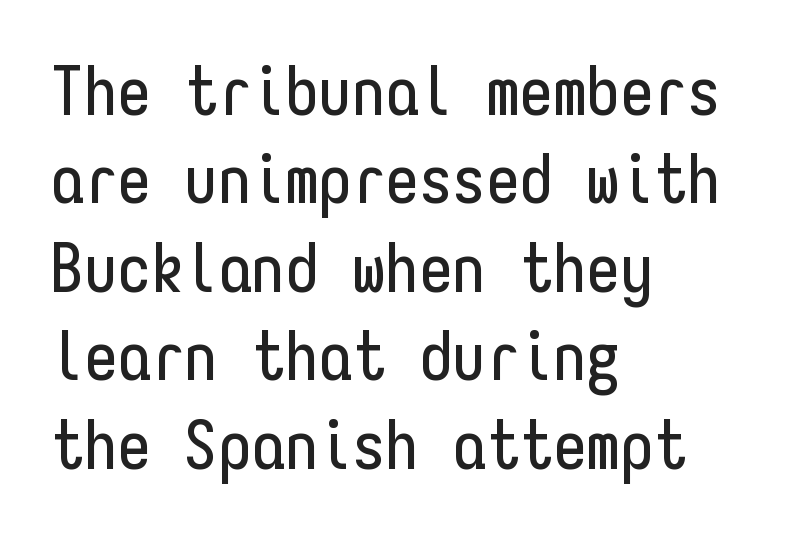
The image shows 67 px condensed sans-serif type, upright, monospaced; set left-aligned, normal line spacing (1.32x), normal letter spacing, not underlined; low stroke contrast and a medium x-height.
